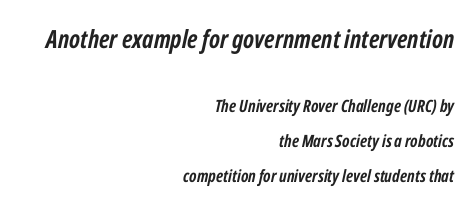
Q: Is the text bold? A: Yes.
Q: Is the text italic (slanted)? A: Yes, it leans right by about 12 degrees.
Q: Is the text underlined? A: No.
Q: How is the paragraph aligned? A: Right-aligned.
Q: Is the spacing between letters normal or unusually wide? A: Normal.
Q: Is the spacing between lines tight, normal or loose? A: Loose.
Q: Which block of text is set in a larger size, the first (top) or the second (bottom)? A: The first (top) one.
